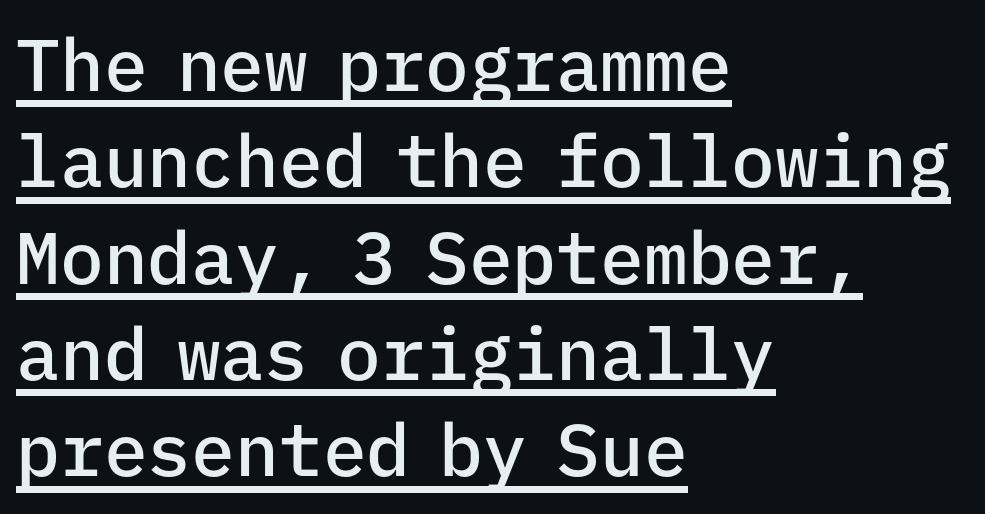
Q: Is the text bold? A: Semi-bold.
Q: Is the text italic (slanted)? A: No, it is upright.
Q: Is the typeface a serif or a sans-serif typeface? A: Sans-serif.
Q: Is the text underlined? A: Yes.
Q: How is the paragraph aligned? A: Left-aligned.
Q: Is the spacing between letters normal or unusually wide? A: Normal.
Q: Is the spacing between lines tight, normal or loose? A: Normal.
Q: Width (condensed, normal, or wide)? A: Normal.
Q: Stroke contrast? A: Low.
Q: x-height? A: Medium.
Q: Monospaced? A: Yes.
